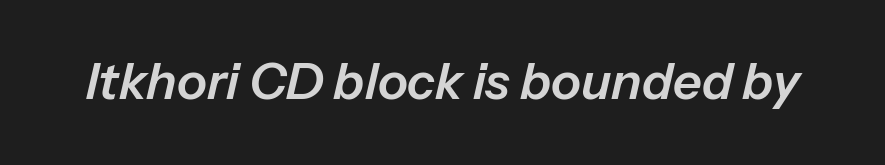
The image shows 50 px text type, italic (leaning right); set normal letter spacing, not underlined; low stroke contrast and a medium x-height.
